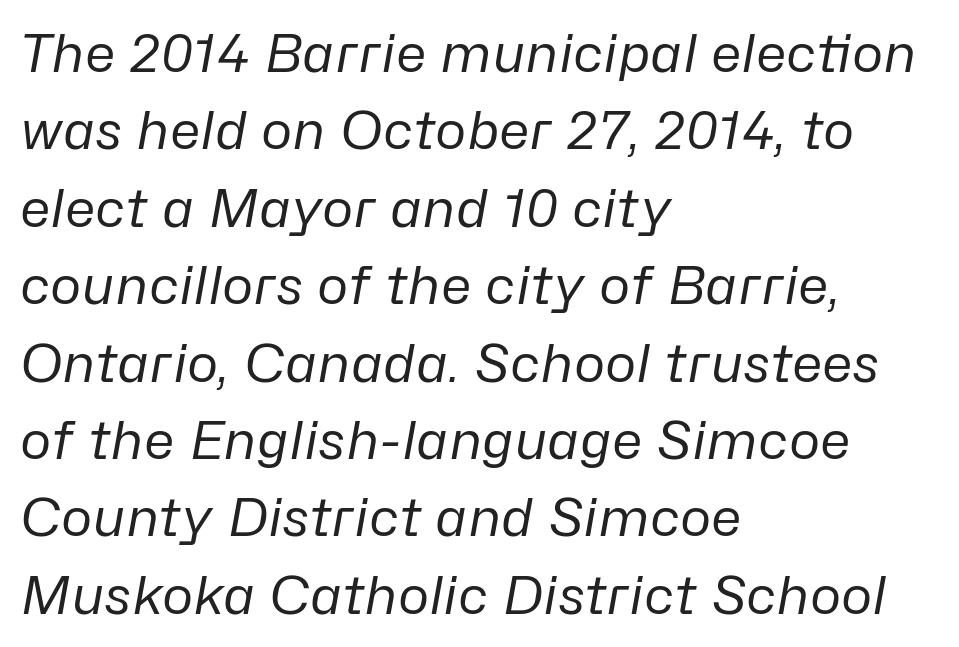
{"italic": "yes", "lean": "right", "slant_degrees": 10, "bold": "no", "weight": "regular", "width": "normal", "stroke_contrast": "low", "x_height": "medium", "monospaced": "no", "underline": "no", "align": "left", "line_spacing": "normal", "line_spacing_ratio": 1.46, "letter_spacing": "normal", "letter_spacing_em": 0.0, "glyph_px": 53}
